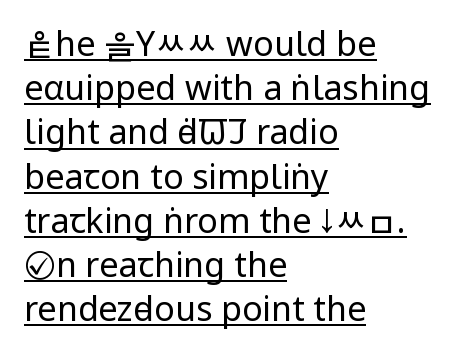
Q: Is the text bold? A: No.
Q: Is the text italic (slanted)? A: No, it is upright.
Q: Is the typeface a serif or a sans-serif typeface? A: Sans-serif.
Q: Is the text underlined? A: Yes.
Q: How is the paragraph aligned? A: Left-aligned.
Q: Is the spacing between letters normal or unusually wide? A: Normal.
Q: Is the spacing between lines tight, normal or loose? A: Normal.
Q: Width (condensed, normal, or wide)? A: Condensed.
Q: Stroke contrast? A: Low.
Q: x-height? A: Large.
Q: Monospaced? A: No.
